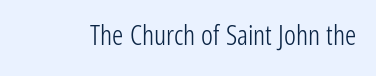
The image shows 28 px light, condensed sans-serif type, upright; set normal letter spacing, not underlined; low stroke contrast and a medium x-height.
